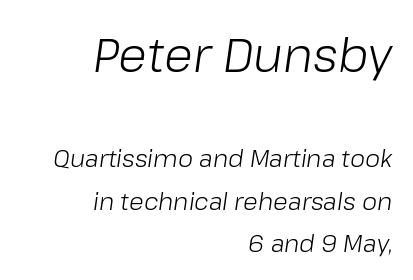
{"italic": "yes", "lean": "right", "slant_degrees": 8, "bold": "no", "weight": "light", "width": "normal", "stroke_contrast": "low", "x_height": "medium", "monospaced": "no", "underline": "no", "align": "right", "line_spacing_ratio": 1.76, "letter_spacing": "normal", "letter_spacing_em": 0.0, "larger_block": "first", "size_ratio": 1.96, "glyph_px": 47}
